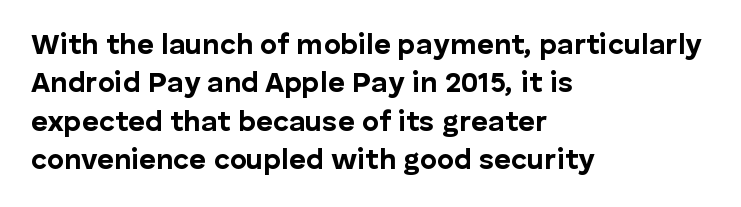
Words appear dense and cohesive because spacing is normal. I'd describe the lettering as bold — thick and assertive. Interline gaps are of average width in this sample. Each letter keeps its own natural width here, so spacing adapts to shape. This sample uses an upright cut, with every glyph sitting square on the baseline. Grotesque or geometric, the face here clearly has no serifs.
